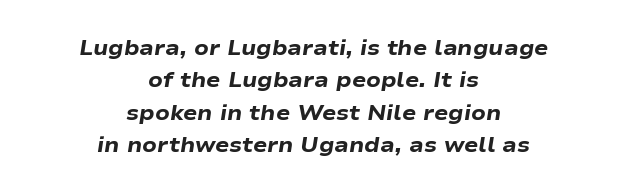
Q: Is the text bold? A: Yes.
Q: Is the text italic (slanted)? A: Yes, it leans right by about 9 degrees.
Q: Is the text underlined? A: No.
Q: How is the paragraph aligned? A: Centered.
Q: Is the spacing between letters normal or unusually wide? A: Normal.
Q: Is the spacing between lines tight, normal or loose? A: Normal.
